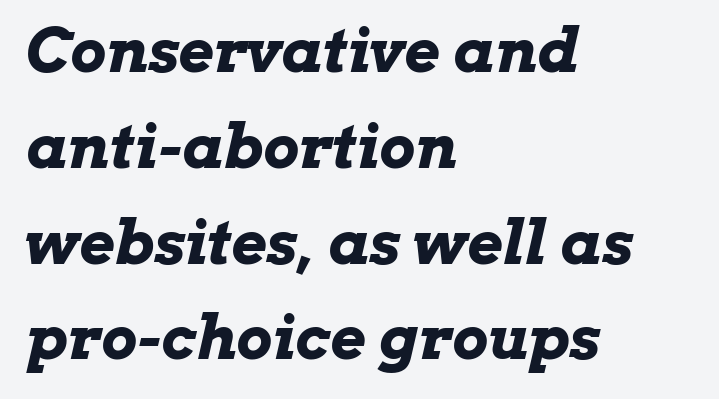
The image shows 61 px bold, wide type, italic (leaning right); set left-aligned, normal line spacing (1.57x), normal letter spacing, not underlined; low stroke contrast and a medium x-height.
